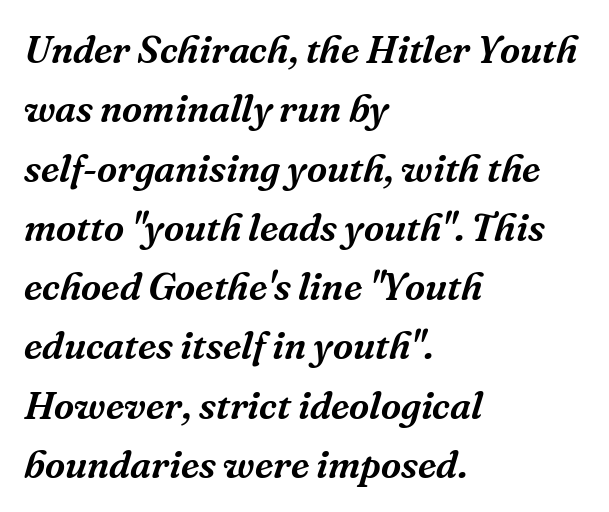
{"serif": "yes", "italic": "yes", "lean": "right", "slant_degrees": 16, "width": "normal", "stroke_contrast": "medium", "x_height": "medium", "monospaced": "no", "underline": "no", "align": "left", "line_spacing": "normal", "line_spacing_ratio": 1.52, "letter_spacing": "normal", "letter_spacing_em": 0.0, "glyph_px": 39}
